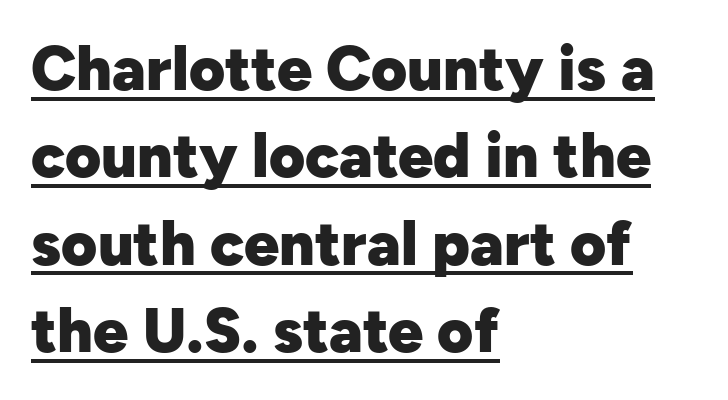
The image shows 62 px heavy sans-serif type, upright; set left-aligned, normal line spacing (1.41x), normal letter spacing, underlined; low stroke contrast and a medium x-height.
